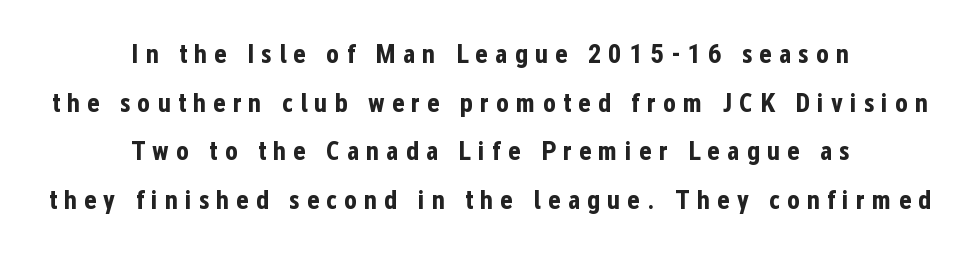
The image shows 27 px bold type, upright; set centered, line spacing 1.8x, unusually wide letter spacing (+0.26 em), not underlined.
